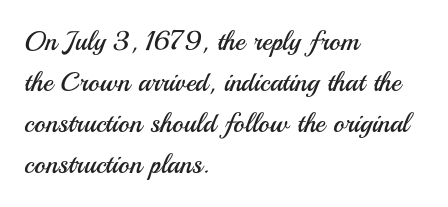
The image shows 27 px text type; set left-aligned, normal line spacing (1.52x), normal letter spacing, not underlined.
